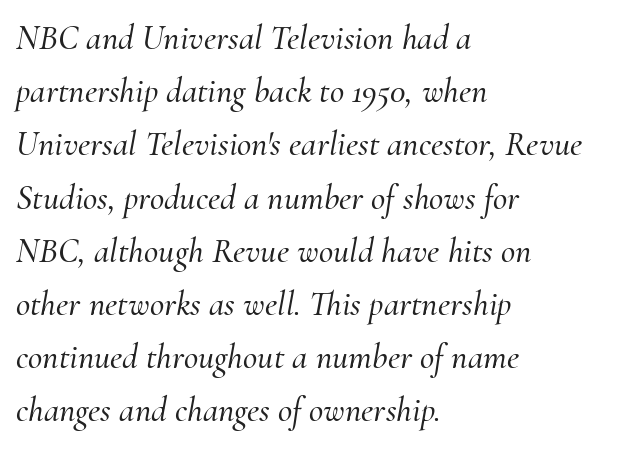
Q: Is the text italic (slanted)? A: Yes, it leans right by about 10 degrees.
Q: Is the typeface a serif or a sans-serif typeface? A: Serif.
Q: Is the text underlined? A: No.
Q: How is the paragraph aligned? A: Left-aligned.
Q: Is the spacing between letters normal or unusually wide? A: Normal.
Q: Is the spacing between lines tight, normal or loose? A: Normal.
Q: Width (condensed, normal, or wide)? A: Normal.
Q: Stroke contrast? A: Medium.
Q: x-height? A: Small.
Q: Monospaced? A: No.
